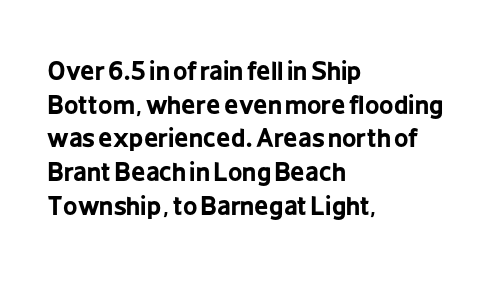
Q: Is the text bold? A: Yes.
Q: Is the text italic (slanted)? A: No, it is upright.
Q: Is the text underlined? A: No.
Q: How is the paragraph aligned? A: Left-aligned.
Q: Is the spacing between letters normal or unusually wide? A: Normal.
Q: Is the spacing between lines tight, normal or loose? A: Normal.
